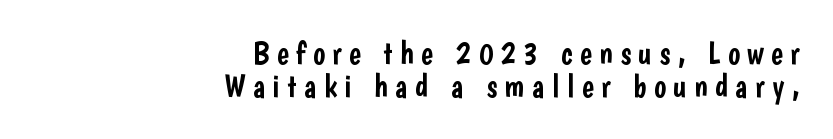
Q: Is the text italic (slanted)? A: No, it is upright.
Q: Is the typeface a serif or a sans-serif typeface? A: Sans-serif.
Q: Is the text underlined? A: No.
Q: How is the paragraph aligned? A: Right-aligned.
Q: Is the spacing between letters normal or unusually wide? A: Unusually wide.
Q: Is the spacing between lines tight, normal or loose? A: Tight.
Q: Width (condensed, normal, or wide)? A: Condensed.
Q: Stroke contrast? A: Low.
Q: x-height? A: Medium.
Q: Monospaced? A: No.
